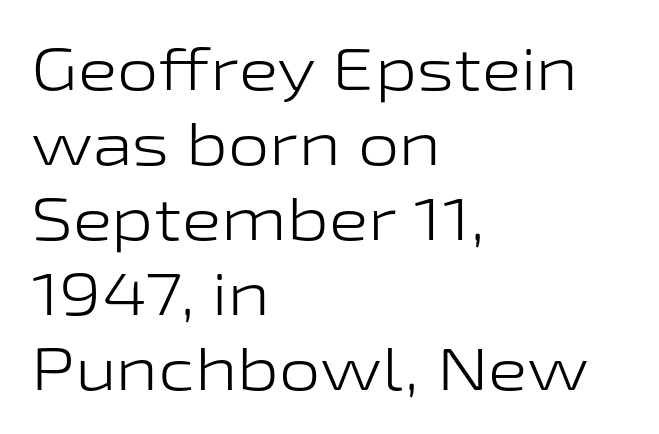
The image shows 59 px light, wide sans-serif type, upright; set left-aligned, normal line spacing (1.27x), normal letter spacing, not underlined; low stroke contrast and a medium x-height.
